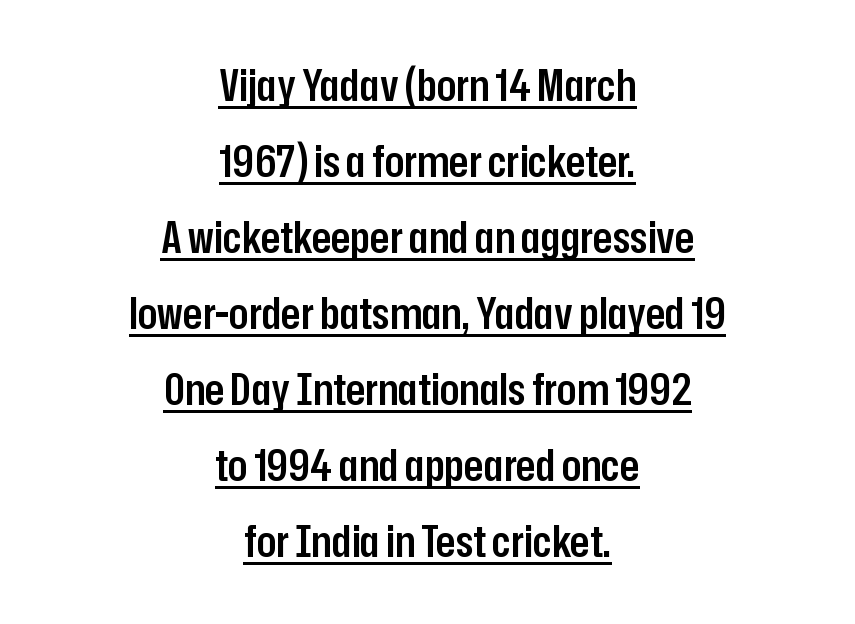
{"serif": "no", "italic": "no", "bold": "semi", "weight": "semibold", "width": "condensed", "stroke_contrast": "low", "x_height": "medium", "monospaced": "no", "underline": "yes", "align": "center", "line_spacing": "normal", "line_spacing_ratio": 1.69, "letter_spacing": "normal", "letter_spacing_em": 0.0, "glyph_px": 45}
